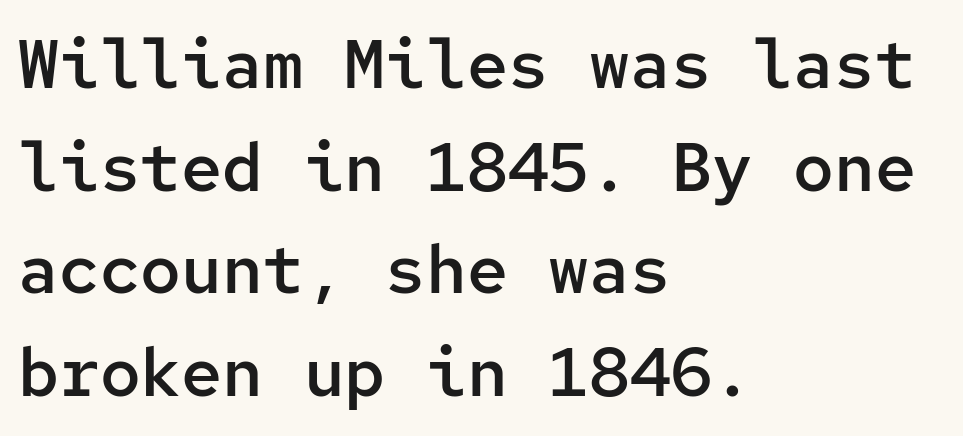
The image shows 68 px semibold sans-serif type, upright, monospaced; set left-aligned, normal line spacing (1.51x), normal letter spacing, not underlined; low stroke contrast and a medium x-height.
